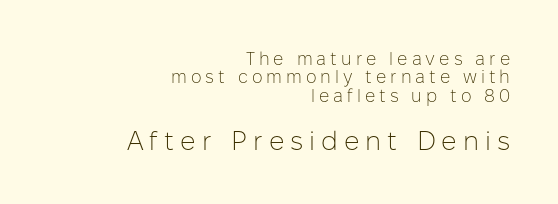
Descenders hang freely into open space. Substantial extra tracking has been applied to these lines. Reading down the column, the eye jumps only a short way to each next line. Layout note: lines flush right. Compared with a typical body face, this is equally light or lighter still. The designer gave the closing block more size than the opening block.
